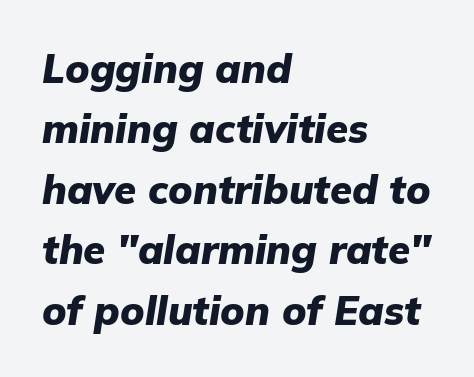
Q: Is the text bold? A: Yes.
Q: Is the text italic (slanted)? A: Yes, it leans right by about 9 degrees.
Q: Is the text underlined? A: No.
Q: How is the paragraph aligned? A: Left-aligned.
Q: Is the spacing between letters normal or unusually wide? A: Normal.
Q: Is the spacing between lines tight, normal or loose? A: Normal.
Q: Width (condensed, normal, or wide)? A: Normal.
Q: Stroke contrast? A: Low.
Q: x-height? A: Medium.
Q: Monospaced? A: No.
